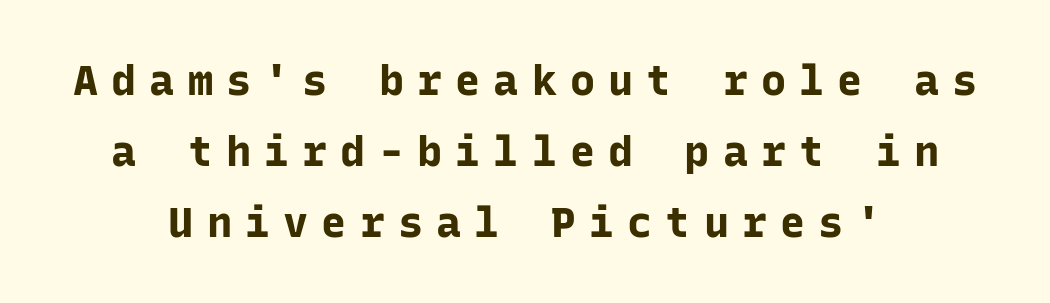
{"serif": "no", "italic": "no", "bold": "yes", "weight": "bold", "width": "normal", "stroke_contrast": "low", "x_height": "medium", "monospaced": "yes", "underline": "no", "align": "center", "line_spacing": "normal", "line_spacing_ratio": 1.69, "letter_spacing": "wide", "letter_spacing_em": 0.31, "glyph_px": 42}
